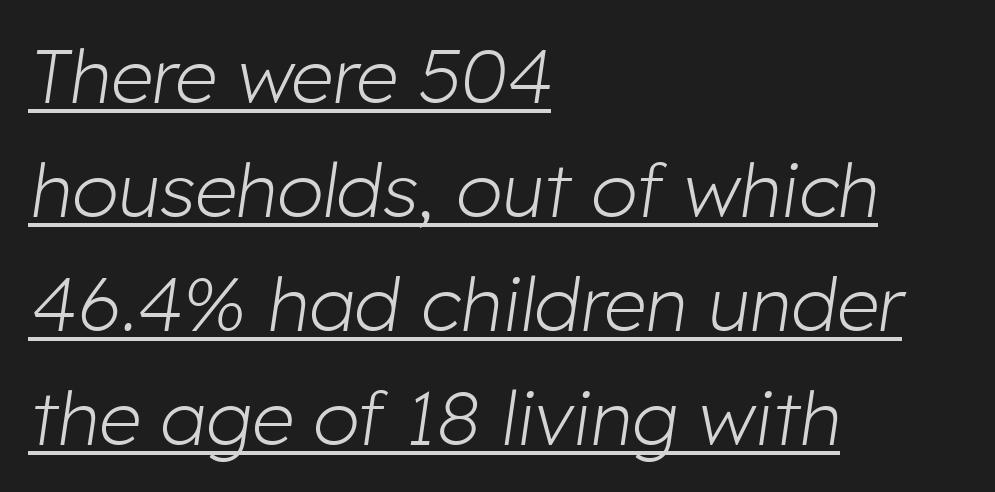
{"italic": "yes", "lean": "right", "slant_degrees": 8, "bold": "no", "weight": "light", "width": "normal", "stroke_contrast": "low", "x_height": "medium", "monospaced": "no", "underline": "yes", "align": "left", "line_spacing": "normal", "line_spacing_ratio": 1.52, "letter_spacing": "normal", "letter_spacing_em": 0.0, "glyph_px": 75}
